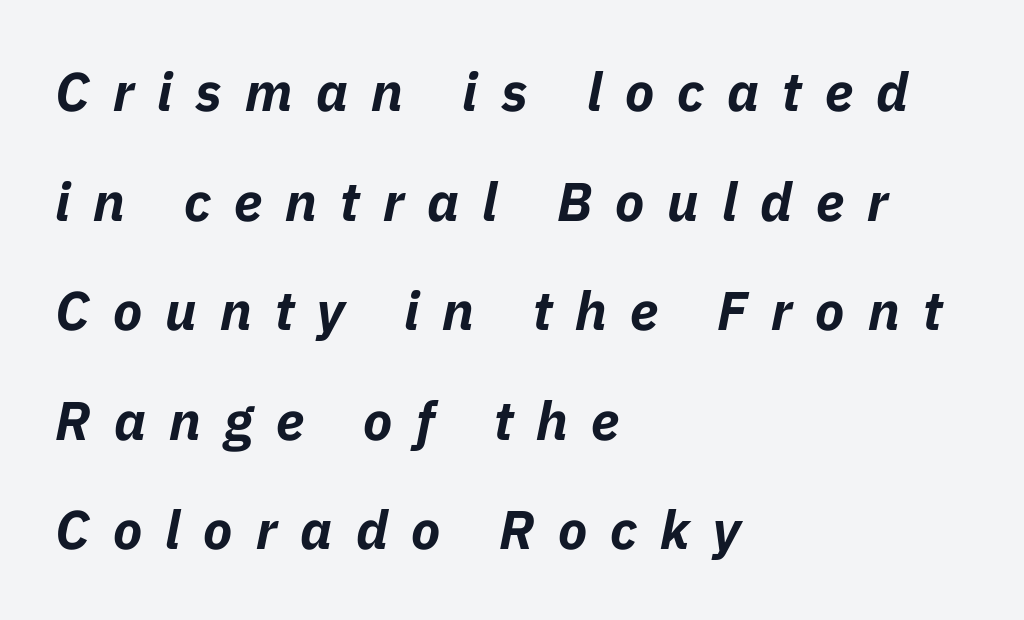
{"italic": "yes", "lean": "right", "slant_degrees": 11, "bold": "yes", "weight": "bold", "width": "normal", "stroke_contrast": "low", "x_height": "medium", "monospaced": "no", "underline": "no", "align": "left", "line_spacing": "loose", "line_spacing_ratio": 2.03, "letter_spacing": "wide", "letter_spacing_em": 0.43, "glyph_px": 54}
